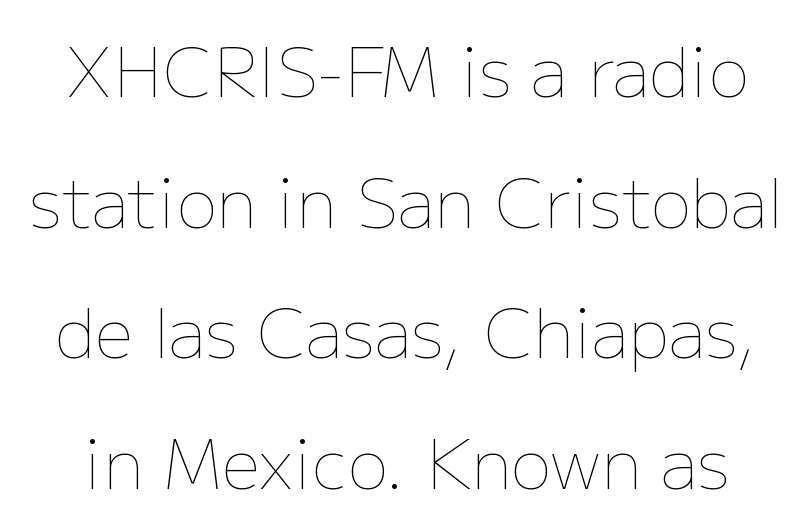
Q: Is the text bold? A: No.
Q: Is the text italic (slanted)? A: No, it is upright.
Q: Is the text underlined? A: No.
Q: Is the spacing between letters normal or unusually wide? A: Normal.
Q: Is the spacing between lines tight, normal or loose? A: Loose.
Q: Width (condensed, normal, or wide)? A: Normal.
Q: Stroke contrast? A: Low.
Q: x-height? A: Medium.
Q: Monospaced? A: No.
